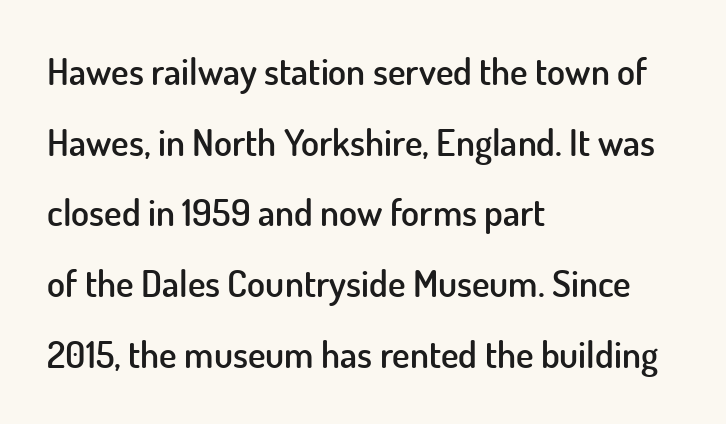
Spacing verdict: proportional, widths tailored to each character. You can tell from the bare stems that sans-serif type was used. Does the lettering tilt? It doesn't — this is upright. Between one letter and the next there's only the usual sliver of space. On the weight axis this lands at semibold, roughly 600. A bare baseline throughout the passage.
